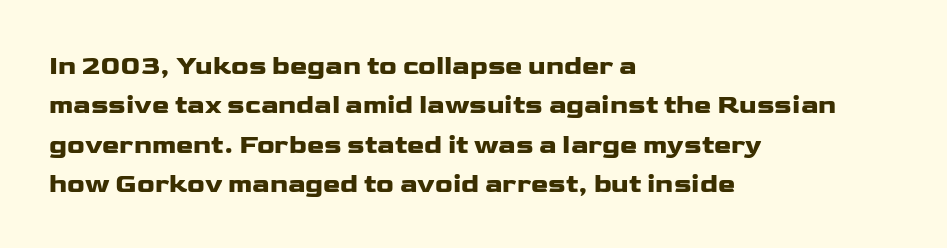
Q: Is the text italic (slanted)? A: No, it is upright.
Q: Is the text underlined? A: No.
Q: How is the paragraph aligned? A: Left-aligned.
Q: Is the spacing between letters normal or unusually wide? A: Normal.
Q: Is the spacing between lines tight, normal or loose? A: Normal.
